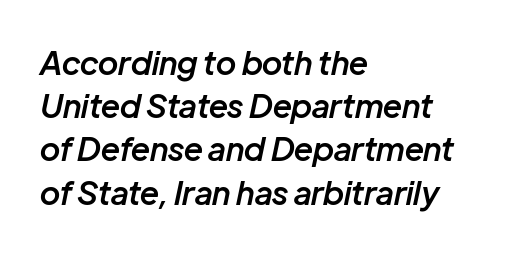
No extra tracking has been applied to these lines. A bare baseline throughout the passage. Varying glyph widths throughout — classic text-font behaviour. Every character sits at an angle, as italics do.
